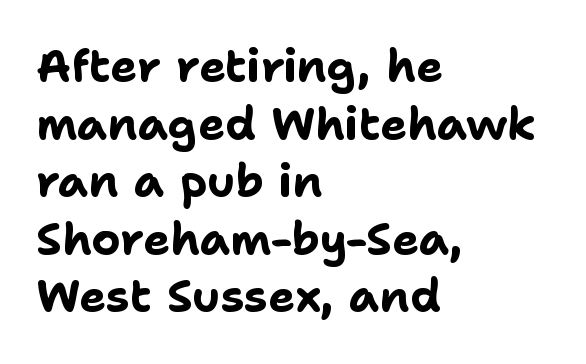
{"serif": "no", "italic": "no", "bold": "yes", "weight": "bold", "width": "normal", "stroke_contrast": "low", "x_height": "medium", "monospaced": "no", "underline": "no", "align": "left", "line_spacing": "normal", "line_spacing_ratio": 1.28, "letter_spacing": "normal", "letter_spacing_em": 0.0, "glyph_px": 45}
